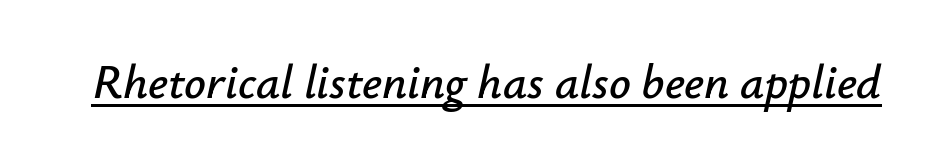
The image shows 48 px text type, italic (leaning right); set normal letter spacing, underlined; low stroke contrast and a small x-height.
